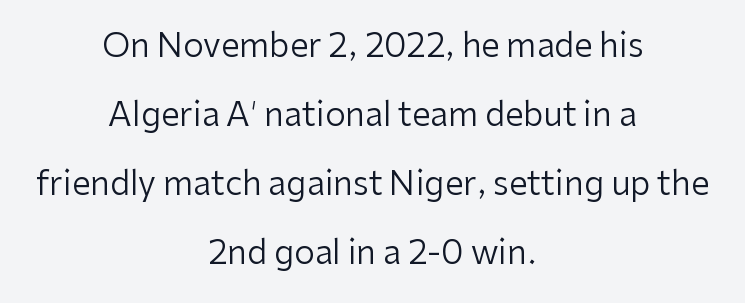
Q: Is the text bold? A: No.
Q: Is the text italic (slanted)? A: No, it is upright.
Q: Is the typeface a serif or a sans-serif typeface? A: Sans-serif.
Q: Is the text underlined? A: No.
Q: How is the paragraph aligned? A: Centered.
Q: Is the spacing between letters normal or unusually wide? A: Normal.
Q: Is the spacing between lines tight, normal or loose? A: Loose.
Q: Width (condensed, normal, or wide)? A: Normal.
Q: Stroke contrast? A: Low.
Q: x-height? A: Medium.
Q: Monospaced? A: No.
